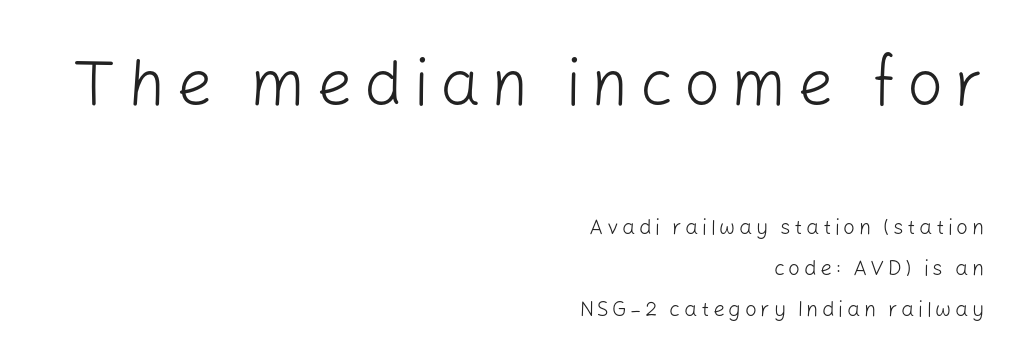
Q: Is the text bold? A: No.
Q: Is the text italic (slanted)? A: No, it is upright.
Q: Is the typeface a serif or a sans-serif typeface? A: Sans-serif.
Q: Is the text underlined? A: No.
Q: How is the paragraph aligned? A: Right-aligned.
Q: Is the spacing between lines tight, normal or loose? A: Loose.
Q: Which block of text is set in a larger size, the first (top) or the second (bottom)? A: The first (top) one.
Q: Width (condensed, normal, or wide)? A: Normal.
Q: Stroke contrast? A: Low.
Q: x-height? A: Medium.
Q: Monospaced? A: No.
